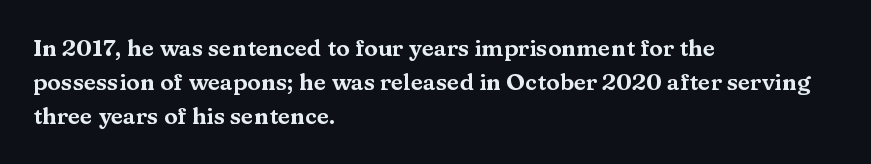
The image shows 23 px text type, upright; set left-aligned, normal line spacing (1.48x), normal letter spacing, not underlined.
